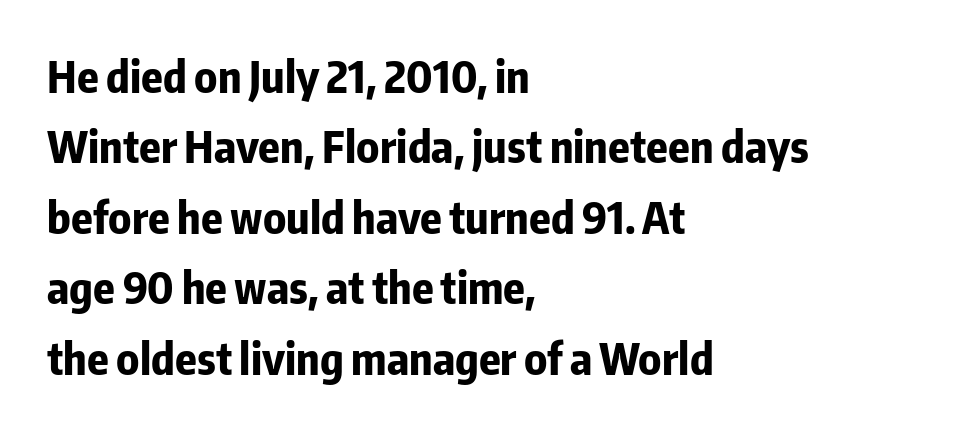
{"serif": "no", "italic": "no", "bold": "yes", "weight": "bold", "width": "condensed", "stroke_contrast": "low", "x_height": "medium", "monospaced": "no", "underline": "no", "align": "left", "line_spacing": "normal", "line_spacing_ratio": 1.6, "letter_spacing": "normal", "letter_spacing_em": 0.0, "glyph_px": 44}
